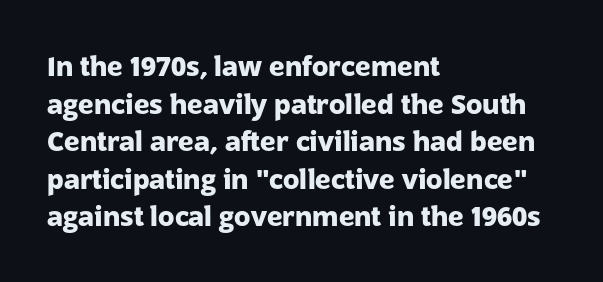
The image shows 27 px bold type, upright; set left-aligned, normal line spacing (1.39x), normal letter spacing, not underlined.
